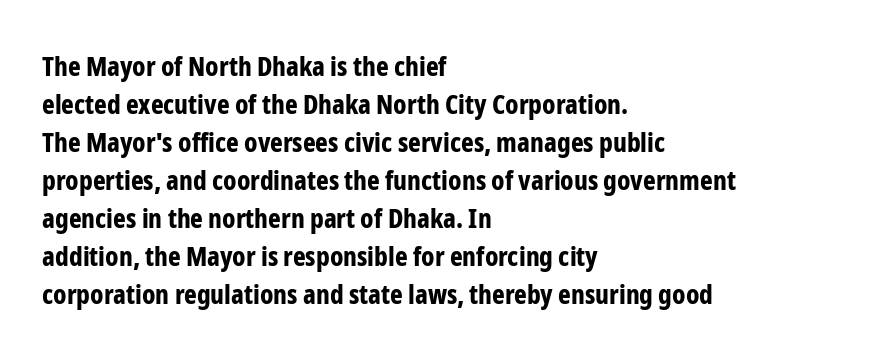
The image shows 27 px bold type, upright; set left-aligned, normal line spacing (1.41x), normal letter spacing, not underlined.
